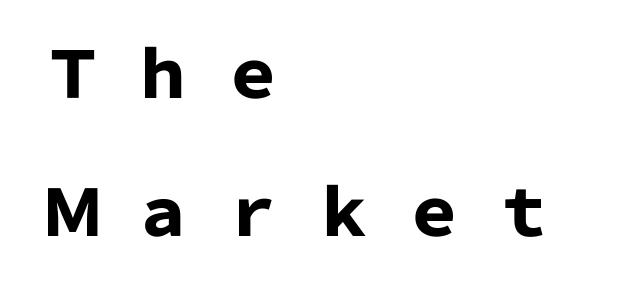
The space between consecutive lines is lavish. Alignment: flush left. Is this a fixed-width face? No — the glyphs have proportional, varying widths. Each letter's strokes conclude bluntly, with no projecting serifs. This is the regular roman posture of the typeface.
